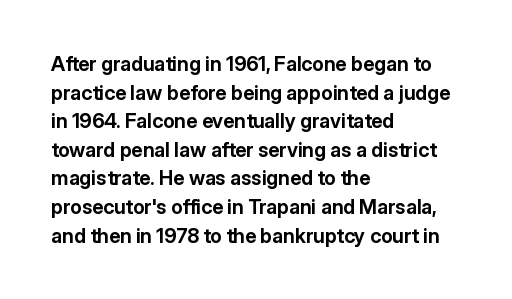
The image shows 20 px bold type, upright; set left-aligned, normal line spacing (1.43x), normal letter spacing, not underlined.
